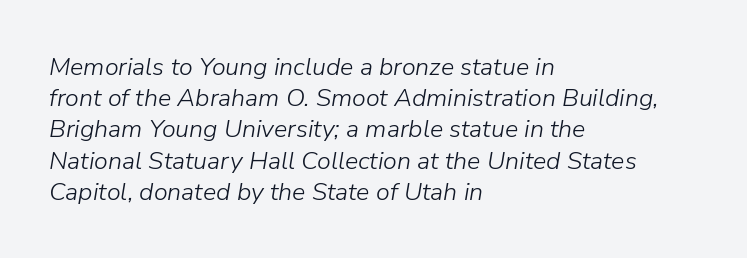
The letterforms sit at book weight or below. The text block is weighted toward the left margin, trailing off unevenly rightward. Reading down the column, the eye jumps a familiar distance to each next line. The foot of each line stays bare and open. Is the type slanted? Yes — the strokes lean at a clear angle. No extra tracking has been applied to these lines.
